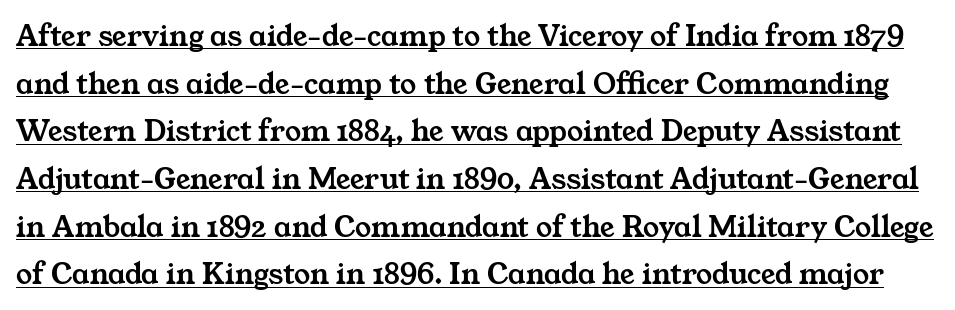
{"serif": "yes", "width": "wide", "stroke_contrast": "medium", "x_height": "medium", "monospaced": "no", "underline": "yes", "line_spacing": "normal", "line_spacing_ratio": 1.49, "letter_spacing": "normal", "letter_spacing_em": 0.0, "glyph_px": 32}
